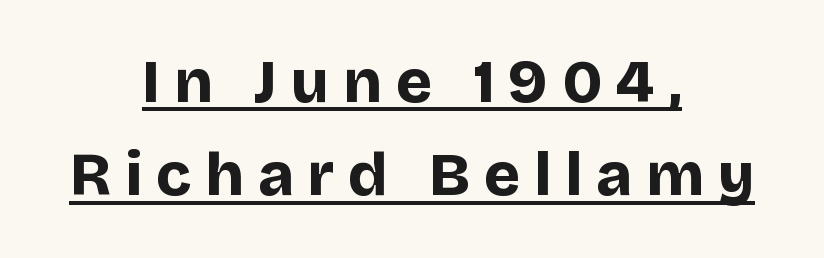
{"serif": "no", "italic": "no", "bold": "yes", "weight": "bold", "width": "normal", "stroke_contrast": "low", "x_height": "large", "monospaced": "no", "underline": "yes", "align": "center", "line_spacing": "normal", "line_spacing_ratio": 1.53, "letter_spacing": "wide", "letter_spacing_em": 0.23, "glyph_px": 61}
